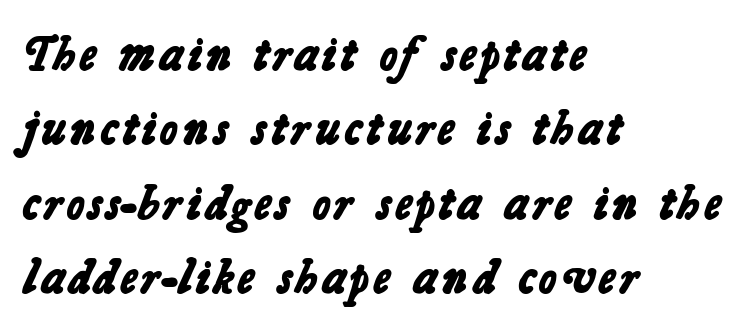
{"serif": "no", "bold": "yes", "weight": "bold", "width": "normal", "stroke_contrast": "low", "x_height": "medium", "monospaced": "no", "underline": "no", "align": "left", "line_spacing": "normal", "line_spacing_ratio": 1.52, "letter_spacing": "normal", "letter_spacing_em": 0.0, "glyph_px": 49}
